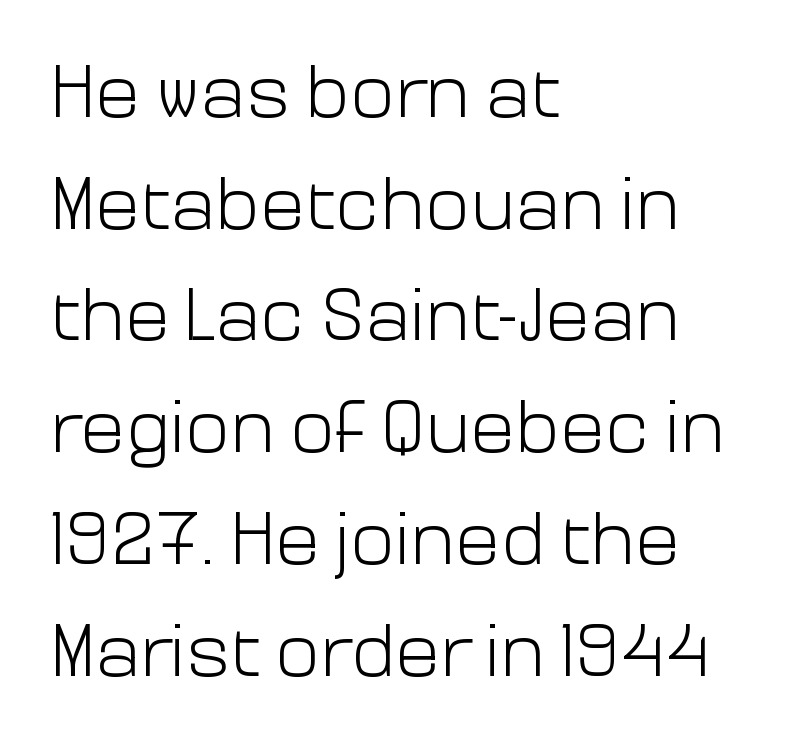
Q: Is the text bold? A: No.
Q: Is the text italic (slanted)? A: No, it is upright.
Q: Is the typeface a serif or a sans-serif typeface? A: Sans-serif.
Q: Is the text underlined? A: No.
Q: How is the paragraph aligned? A: Left-aligned.
Q: Is the spacing between letters normal or unusually wide? A: Normal.
Q: Is the spacing between lines tight, normal or loose? A: Normal.
Q: Width (condensed, normal, or wide)? A: Normal.
Q: Stroke contrast? A: Low.
Q: x-height? A: Medium.
Q: Monospaced? A: No.
